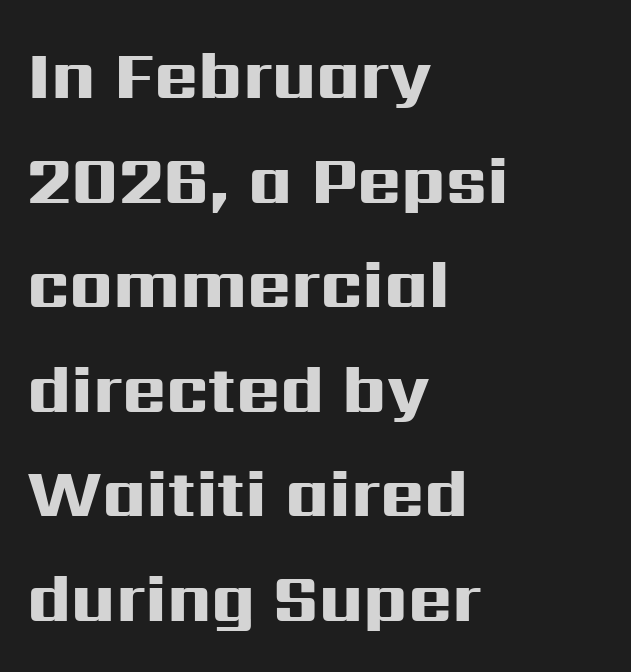
Q: Is the text bold? A: Yes.
Q: Is the text italic (slanted)? A: No, it is upright.
Q: Is the typeface a serif or a sans-serif typeface? A: Sans-serif.
Q: Is the text underlined? A: No.
Q: How is the paragraph aligned? A: Left-aligned.
Q: Is the spacing between letters normal or unusually wide? A: Normal.
Q: Is the spacing between lines tight, normal or loose? A: Normal.
Q: Width (condensed, normal, or wide)? A: Wide.
Q: Stroke contrast? A: High.
Q: x-height? A: Medium.
Q: Monospaced? A: No.
